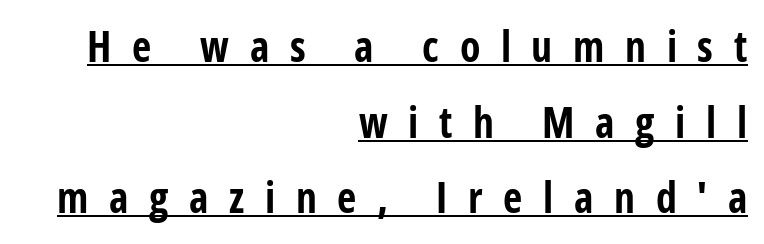
The image shows 42 px bold, condensed sans-serif type, upright; set right-aligned, line spacing 1.8x, unusually wide letter spacing (+0.49 em), underlined; low stroke contrast and a medium x-height.
